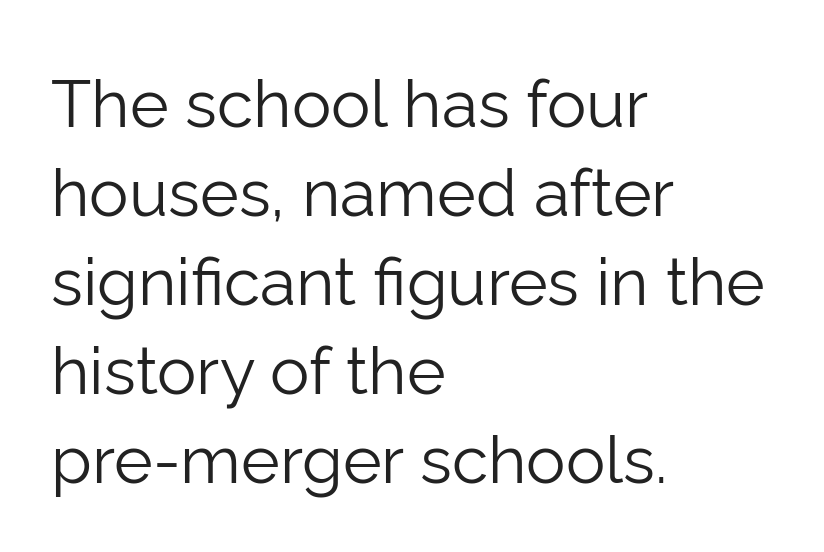
The image shows 66 px light sans-serif type, upright; set left-aligned, normal line spacing (1.35x), normal letter spacing, not underlined; low stroke contrast and a medium x-height.
